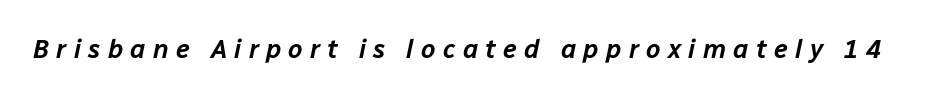
Q: Is the text italic (slanted)? A: Yes, it leans right by about 12 degrees.
Q: Is the text underlined? A: No.
Q: Is the spacing between letters normal or unusually wide? A: Unusually wide.
